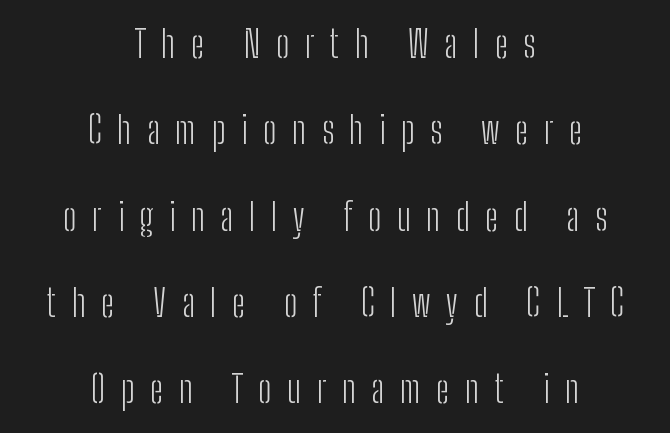
The line-height multiplier appears high, well above default. This rendering employs a face without finishing strokes, i.e., a sans-serif. The letters stand upright; this is a roman face. The passage shown is typed in a proportional face where columns would drift. Tracking value appears strongly positive — letters spread wide. A student would call this center alignment; a typographer would say set centered.
